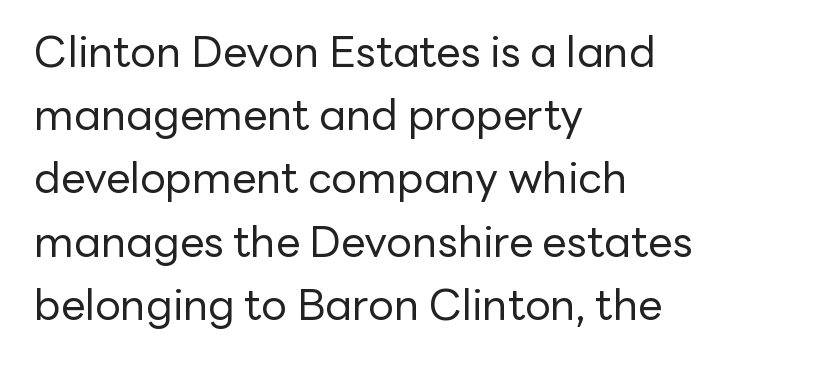
No word sits above an underline. The lines in this sample share a left origin and differ only in where they stop. Vertically, the passage feels balanced, rows spaced as you'd expect. Think of a printed novel: that variable character pitch is what you see here.
